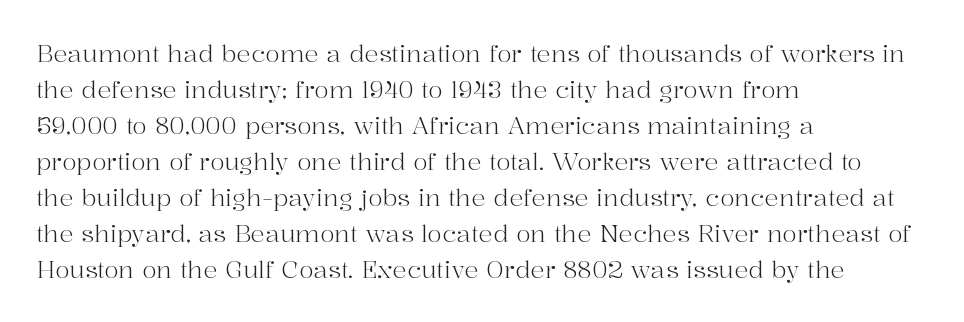
The image shows 24 px text type, upright; set left-aligned, normal line spacing (1.5x), normal letter spacing, not underlined.
